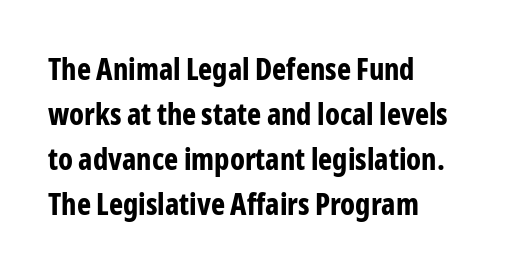
{"serif": "no", "italic": "no", "bold": "yes", "weight": "bold", "width": "condensed", "stroke_contrast": "low", "x_height": "medium", "monospaced": "no", "underline": "no", "align": "left", "line_spacing": "normal", "line_spacing_ratio": 1.5, "letter_spacing": "normal", "letter_spacing_em": 0.0, "glyph_px": 30}
